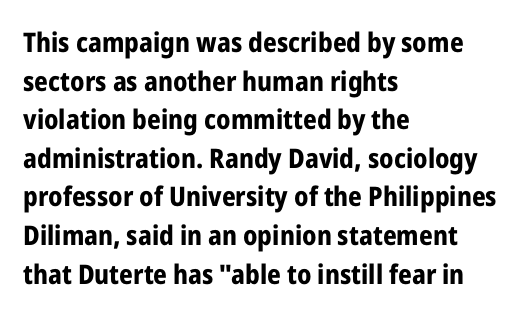
Q: Is the text bold? A: Yes.
Q: Is the text italic (slanted)? A: No, it is upright.
Q: Is the text underlined? A: No.
Q: How is the paragraph aligned? A: Left-aligned.
Q: Is the spacing between letters normal or unusually wide? A: Normal.
Q: Is the spacing between lines tight, normal or loose? A: Normal.
